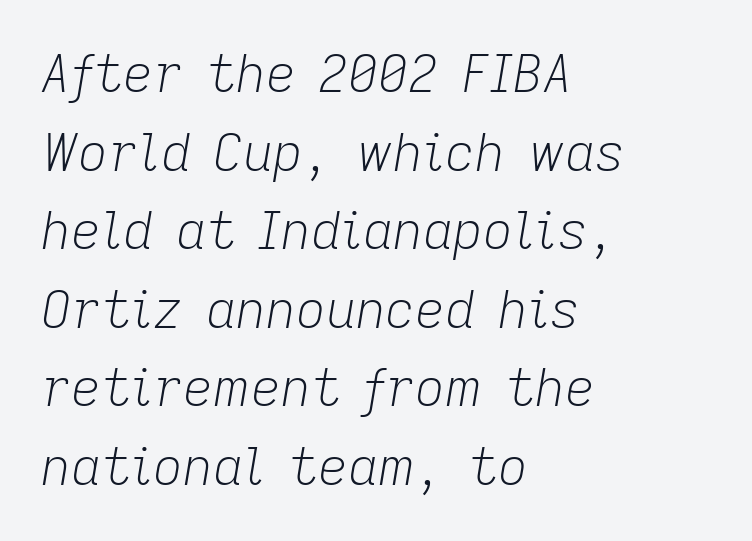
Would a proofreader flag this as italicized? Yes. Reading down the column, the eye jumps a familiar distance to each next line. Compared with typical body copy, the letter spacing here is the same. All the whitespace from short lines collects on the right. You could not count columns in this text — the font is proportionally spaced.
